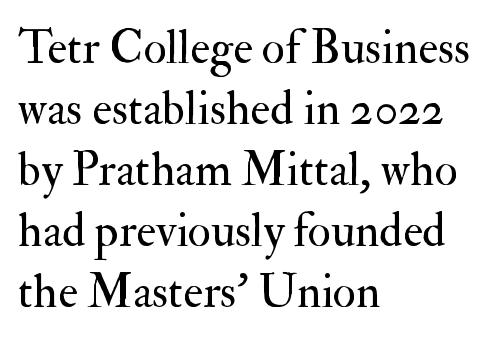
Think of a printed novel: that variable character pitch is what you see here. No italicization has been applied; the sample stays upright. The glyphs are unaccompanied by any horizontal stroke below them. The face looks like a standard text weight, possibly lighter.
